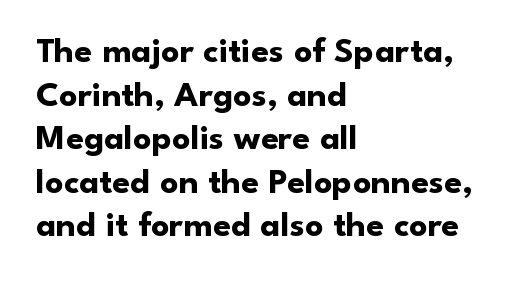
Plenty of ink on the page — the face is bold. The specimen omits any rule beneath the text block's lines. The lines in this sample share a left origin and differ only in where they stop. Here the glyphs are tracked normally, forming tight word shapes.
